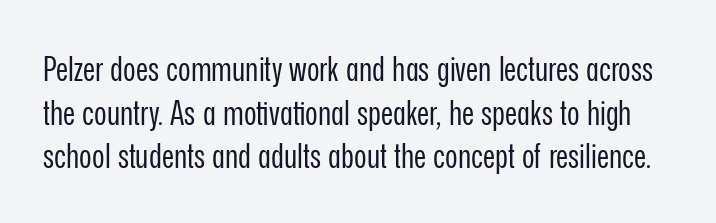
{"serif": "no", "italic": "no", "bold": "no", "weight": "regular", "width": "condensed", "stroke_contrast": "low", "x_height": "medium", "monospaced": "no", "underline": "no", "line_spacing": "normal", "line_spacing_ratio": 1.28, "letter_spacing": "normal", "letter_spacing_em": 0.0, "glyph_px": 34}
